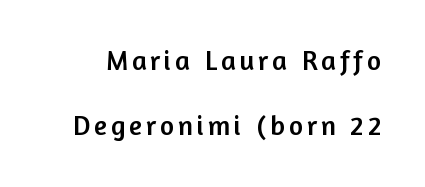
Q: Is the text italic (slanted)? A: No, it is upright.
Q: Is the text underlined? A: No.
Q: Is the spacing between lines tight, normal or loose? A: Loose.
